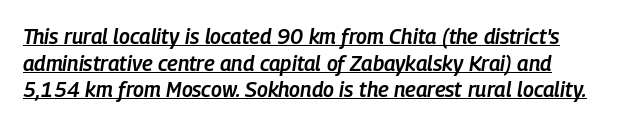
The image shows 21 px text type, italic (leaning right); set normal line spacing (1.27x), normal letter spacing, underlined.
